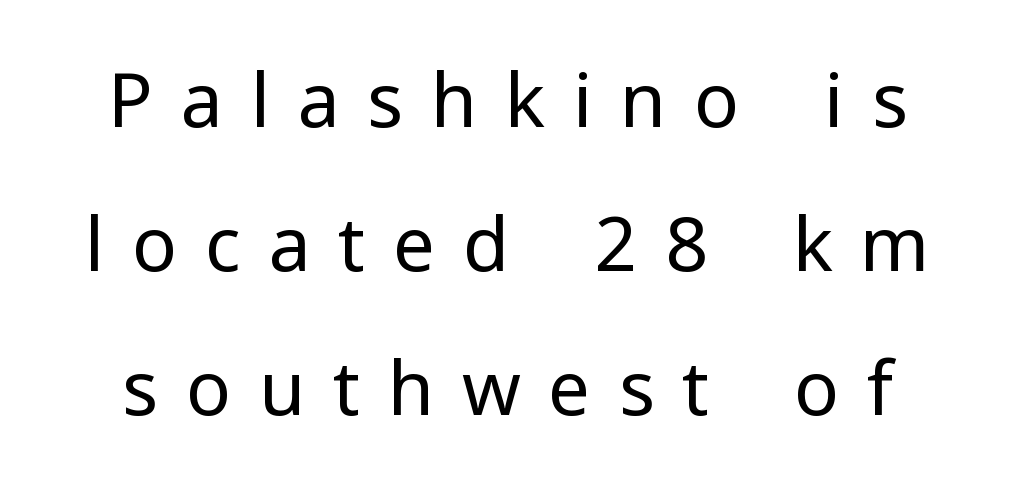
You can tell from the bare stems that sans-serif type was used. The glyphs are unaccompanied by any horizontal stroke below them. Italic? Not at all — the glyphs are vertical. You could only call the tracking loose — the letters float apart. The typesetting does not lean heavy: it is not bold.
